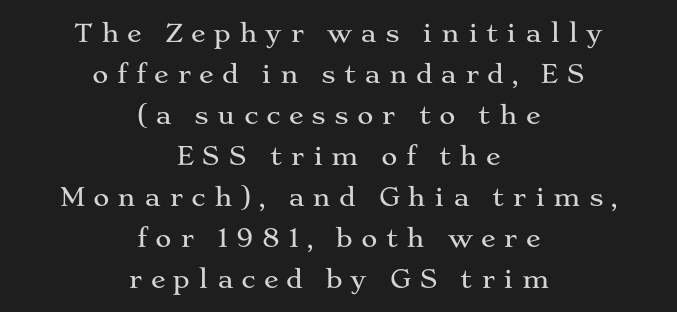
The image shows 25 px text type, upright; set centered, normal line spacing (1.64x), unusually wide letter spacing (+0.32 em), not underlined.
